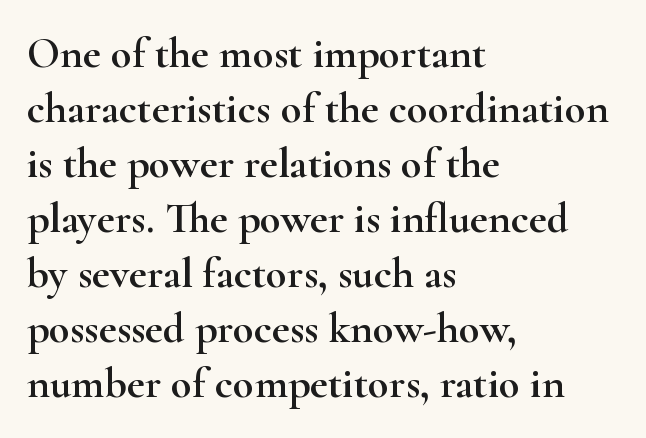
Q: Is the text italic (slanted)? A: No, it is upright.
Q: Is the typeface a serif or a sans-serif typeface? A: Serif.
Q: Is the text underlined? A: No.
Q: How is the paragraph aligned? A: Left-aligned.
Q: Is the spacing between letters normal or unusually wide? A: Normal.
Q: Is the spacing between lines tight, normal or loose? A: Normal.
Q: Width (condensed, normal, or wide)? A: Wide.
Q: Stroke contrast? A: High.
Q: x-height? A: Small.
Q: Monospaced? A: No.
